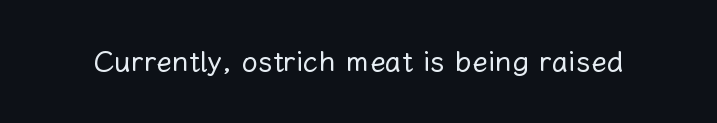
Spacing verdict: proportional, widths tailored to each character. No extra tracking has been applied to these lines. Any mark beneath the type? The region is blank. Posture: straight, roman, zero tilt.
